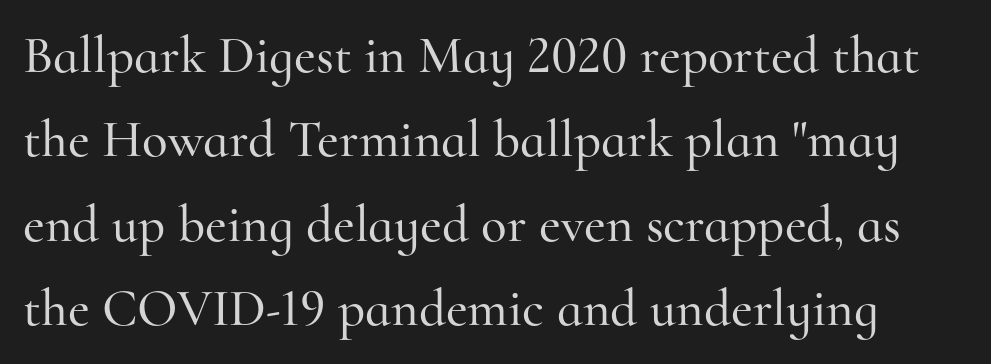
{"serif": "yes", "italic": "no", "width": "normal", "stroke_contrast": "high", "x_height": "small", "monospaced": "no", "underline": "no", "line_spacing": "normal", "line_spacing_ratio": 1.59, "letter_spacing": "normal", "letter_spacing_em": 0.0, "glyph_px": 53}
